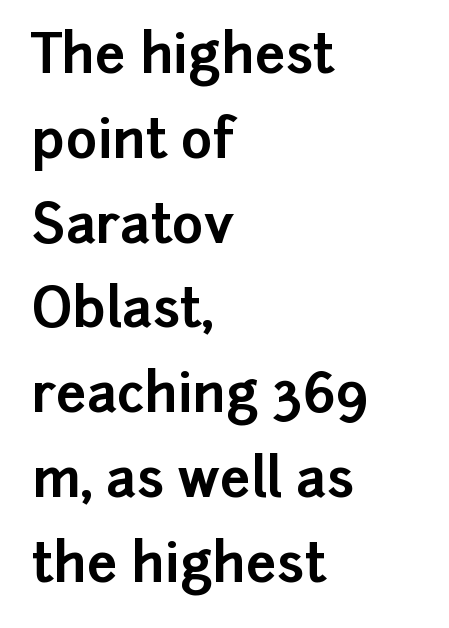
The image shows 54 px bold sans-serif type, upright; set left-aligned, normal line spacing (1.57x), normal letter spacing, not underlined; low stroke contrast and a medium x-height.
